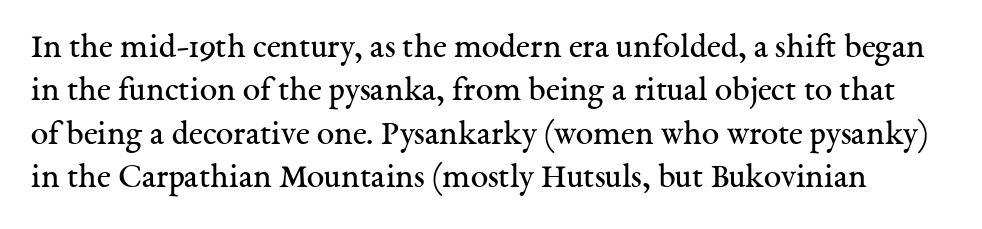
A typesetter would call this zero additional tracking. Notice how the stems are strictly vertical — no italics here. The space beneath each line is pristine and unruled. I'd call this a serif setting — the letters wear small feet. Character widths vary here, with narrow letters taking less room than wide ones.
